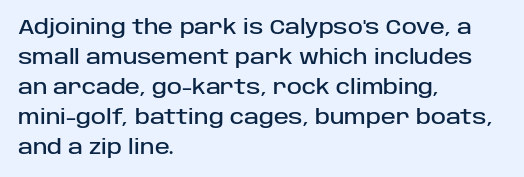
Q: Is the text italic (slanted)? A: No, it is upright.
Q: Is the text underlined? A: No.
Q: How is the paragraph aligned? A: Left-aligned.
Q: Is the spacing between letters normal or unusually wide? A: Normal.
Q: Is the spacing between lines tight, normal or loose? A: Normal.
